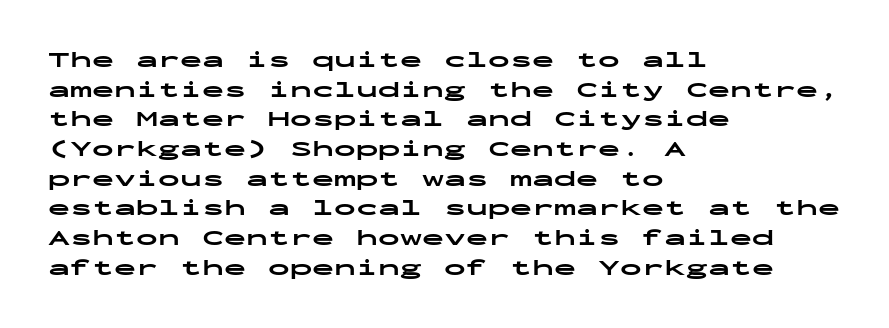
Caption: standard tracking, unaltered. Bold? Absolutely — the strokes are thick and heavy. Where is the straight margin? On the left. The line-height multiplier appears to be the usual default. Underlining? Definitely not there. Upright lettering throughout.
